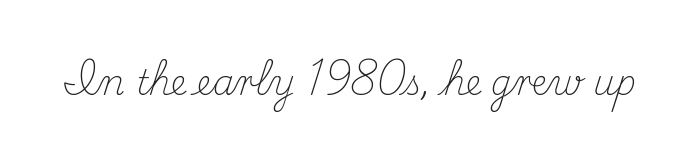
The image shows 34 px light serif type; set normal letter spacing, not underlined; medium stroke contrast and a small x-height.
